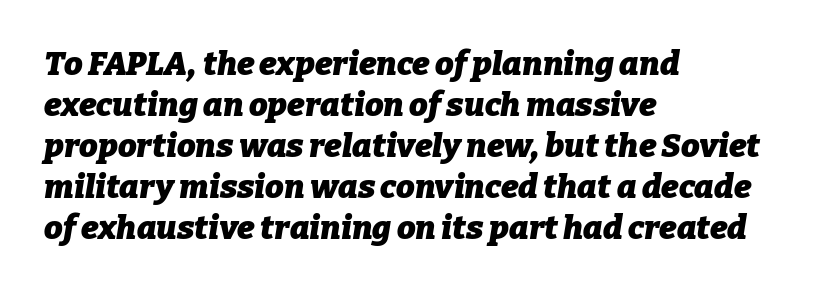
Q: Is the text bold? A: Yes.
Q: Is the text italic (slanted)? A: Yes, it leans right by about 9 degrees.
Q: Is the text underlined? A: No.
Q: How is the paragraph aligned? A: Left-aligned.
Q: Is the spacing between letters normal or unusually wide? A: Normal.
Q: Width (condensed, normal, or wide)? A: Normal.
Q: Stroke contrast? A: Low.
Q: x-height? A: Medium.
Q: Monospaced? A: No.
